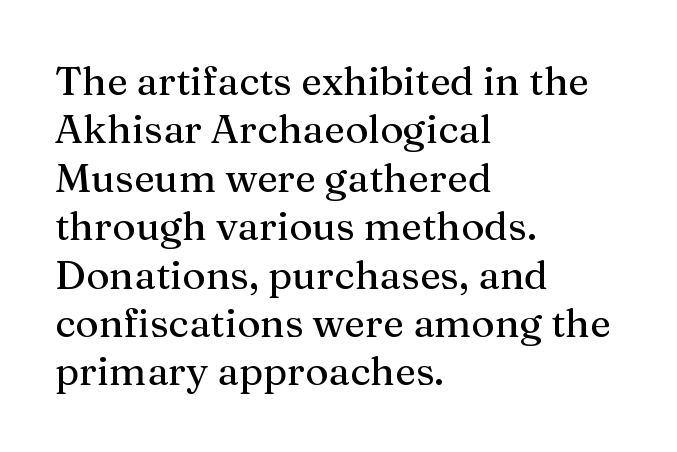
Q: Is the text italic (slanted)? A: No, it is upright.
Q: Is the typeface a serif or a sans-serif typeface? A: Serif.
Q: Is the text underlined? A: No.
Q: How is the paragraph aligned? A: Left-aligned.
Q: Is the spacing between letters normal or unusually wide? A: Normal.
Q: Width (condensed, normal, or wide)? A: Normal.
Q: Stroke contrast? A: Medium.
Q: x-height? A: Medium.
Q: Monospaced? A: No.
